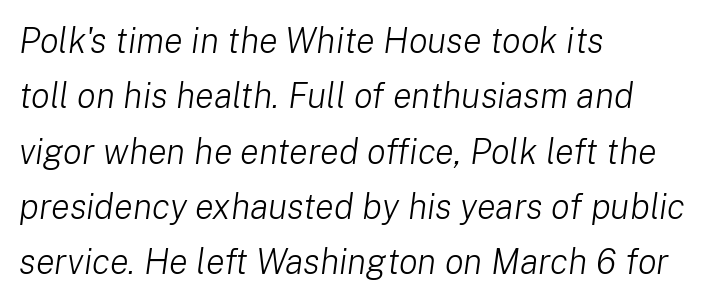
{"italic": "yes", "lean": "right", "slant_degrees": 8, "bold": "no", "weight": "light", "width": "normal", "stroke_contrast": "low", "x_height": "medium", "monospaced": "no", "underline": "no", "align": "left", "line_spacing": "normal", "line_spacing_ratio": 1.58, "letter_spacing": "normal", "letter_spacing_em": 0.0, "glyph_px": 35}
